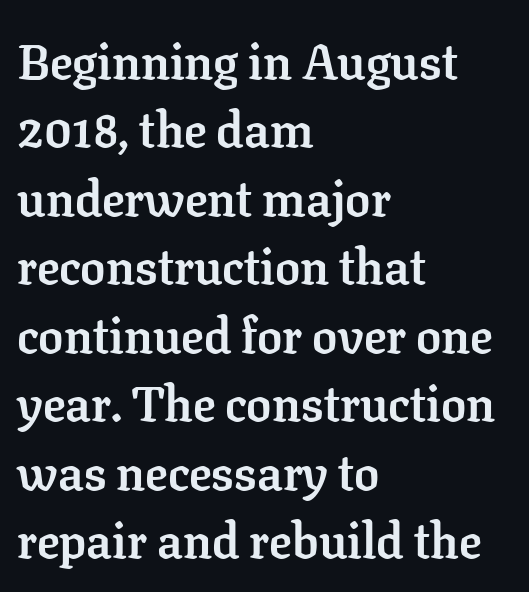
{"serif": "yes", "italic": "no", "bold": "yes", "weight": "semibold", "width": "normal", "stroke_contrast": "low", "x_height": "medium", "monospaced": "no", "underline": "no", "align": "left", "line_spacing": "normal", "line_spacing_ratio": 1.37, "letter_spacing": "normal", "letter_spacing_em": 0.0, "glyph_px": 50}
